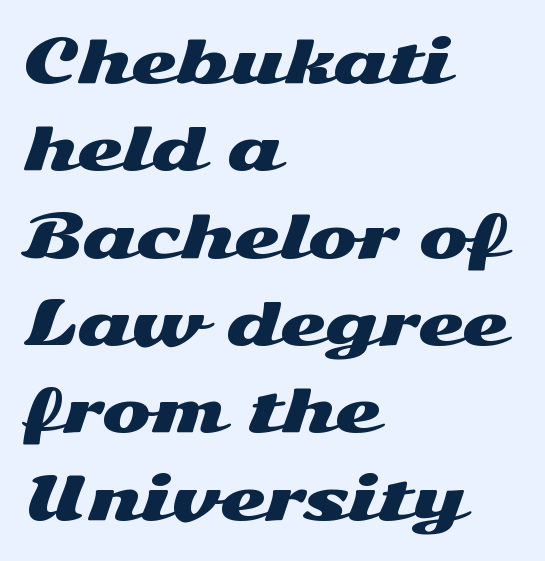
A sans-serif font was chosen for this passage. Do the characters align in a grid? No, the font is proportional. Spacing between characters is what you'd get straight out of the box. These lines sit exactly where default settings would place them.
